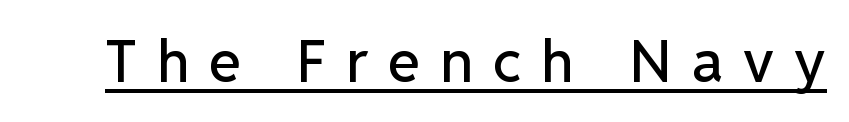
The image shows 58 px sans-serif type, upright; set unusually wide letter spacing (+0.35 em), underlined; low stroke contrast and a medium x-height.
